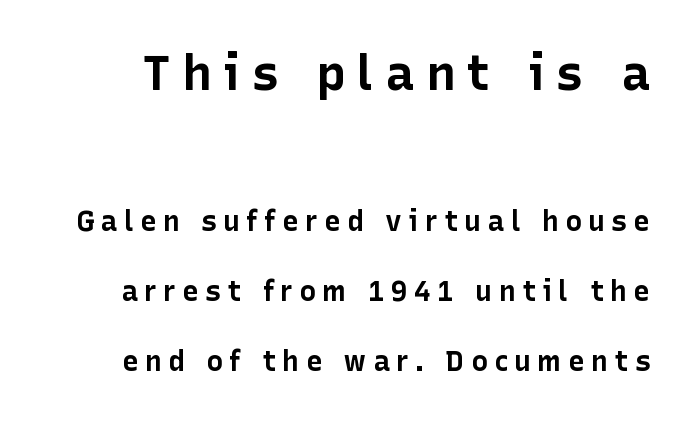
The image shows 49 px bold sans-serif type, upright; set loose line spacing (2.49x), unusually wide letter spacing (+0.23 em), not underlined; the first (top) block is 1.75x larger; low stroke contrast and a medium x-height.
